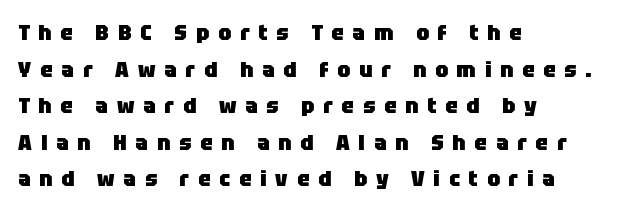
Q: Is the text bold? A: Yes.
Q: Is the text italic (slanted)? A: No, it is upright.
Q: Is the text underlined? A: No.
Q: How is the paragraph aligned? A: Left-aligned.
Q: Is the spacing between letters normal or unusually wide? A: Unusually wide.
Q: Is the spacing between lines tight, normal or loose? A: Normal.
